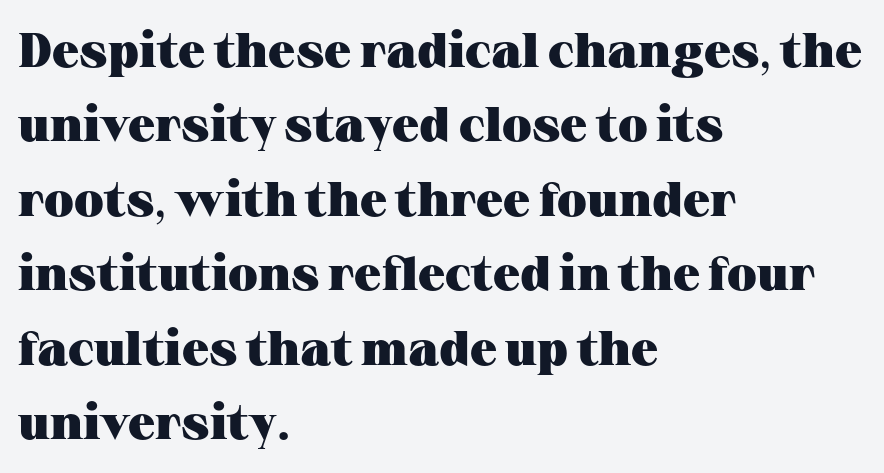
The image shows 48 px heavy, wide serif type, upright; set left-aligned, normal line spacing (1.55x), normal letter spacing, not underlined; medium stroke contrast and a medium x-height.
